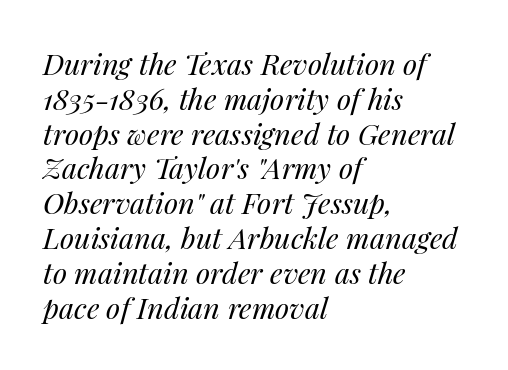
The letters look calm and open, with moderate or lighter stems. Descenders hang freely into open space. The line texture is even and compact thanks to regular tracking. Here the designer chose a conventional face with non-uniform glyph widths. Layout note: lines flush left.
